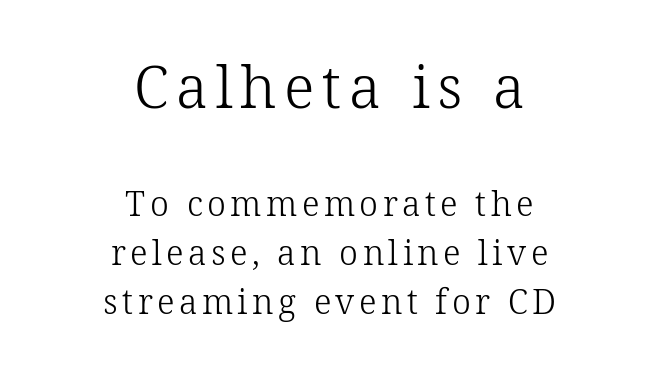
The image shows 59 px light serif type, upright; set centered, normal line spacing (1.45x), not underlined; the first (top) block is 1.74x larger; low stroke contrast and a medium x-height.
